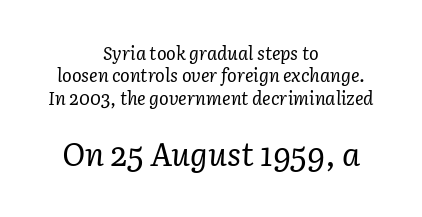
{"serif": "yes", "italic": "yes", "lean": "right", "slant_degrees": 3, "bold": "no", "weight": "regular", "width": "normal", "stroke_contrast": "low", "x_height": "medium", "monospaced": "no", "underline": "no", "align": "center", "line_spacing": "normal", "line_spacing_ratio": 1.25, "letter_spacing": "normal", "letter_spacing_em": 0.0, "larger_block": "second", "size_ratio": 1.78, "glyph_px": 32}
